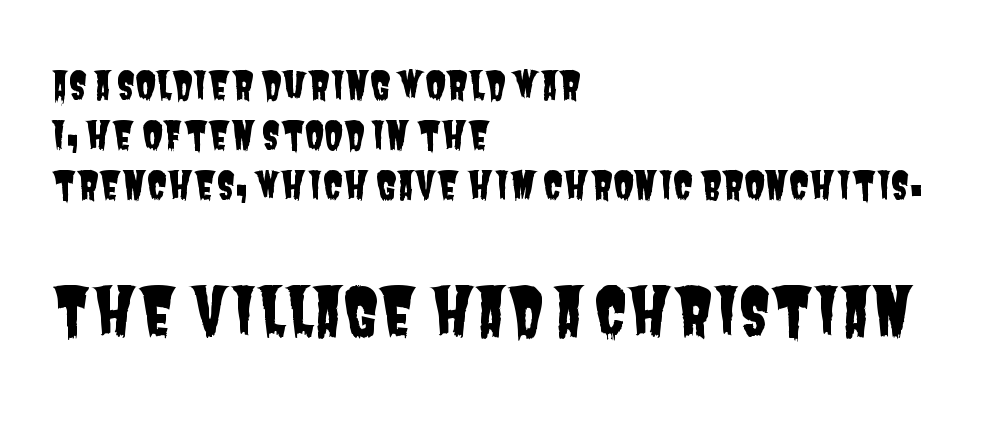
The image shows 64 px condensed sans-serif type; set left-aligned, normal line spacing (1.35x), normal letter spacing, not underlined; the second (bottom) block is 1.73x larger; low stroke contrast and a large x-height.
